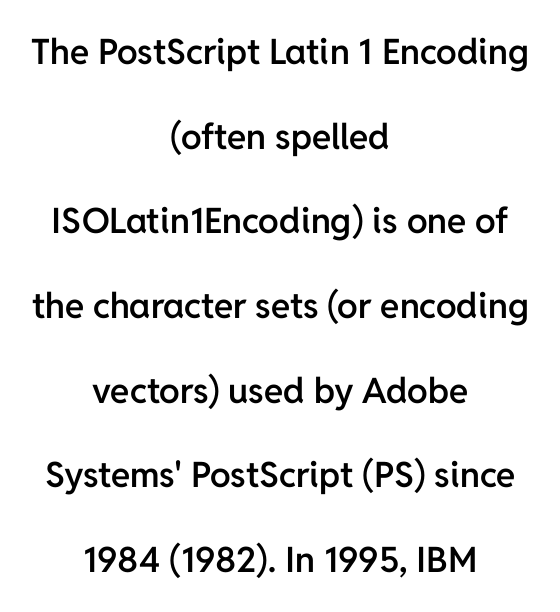
Rows of type keep a wide berth in the vertical direction. Looks like regular typesetting: each glyph gets only the width it needs. Designer's note — italics off, roman on. Characters follow at the spacing the type designer built in. Strokes here are thickened, but only to semibold level. Every row of glyphs is offset so its center matches the block's center.
